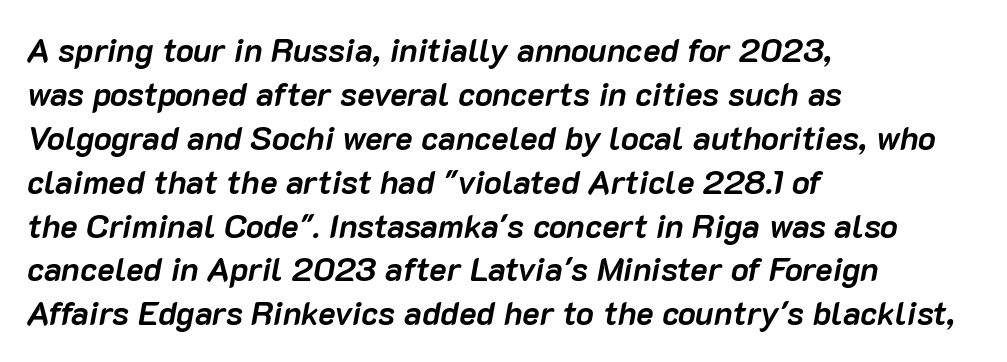
The space beneath each line is pristine and unruled. Compared with ordinary roman type, these characters are visibly tilted. Each letter keeps its own natural width here, so spacing adapts to shape. This sample uses plain, unmodified letter spacing. Which margin do the lines hug? The left one — the right edge is uneven.
